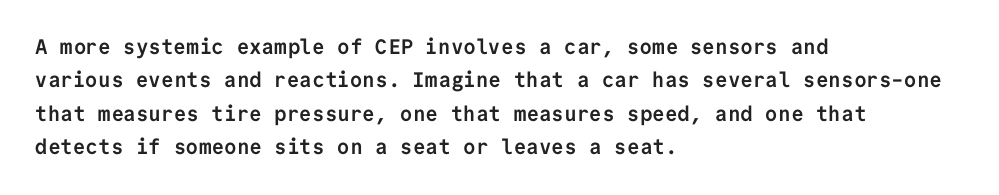
The lines sit at an ordinary, default distance from one another. Bare-footed words on every line. The rendering uses a bold face; every stroke is thick and dark. Posture: upright roman.
